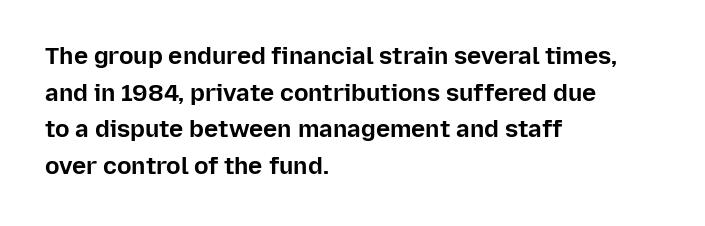
Q: Is the text bold? A: Yes.
Q: Is the text italic (slanted)? A: No, it is upright.
Q: Is the text underlined? A: No.
Q: How is the paragraph aligned? A: Left-aligned.
Q: Is the spacing between letters normal or unusually wide? A: Normal.
Q: Is the spacing between lines tight, normal or loose? A: Normal.
